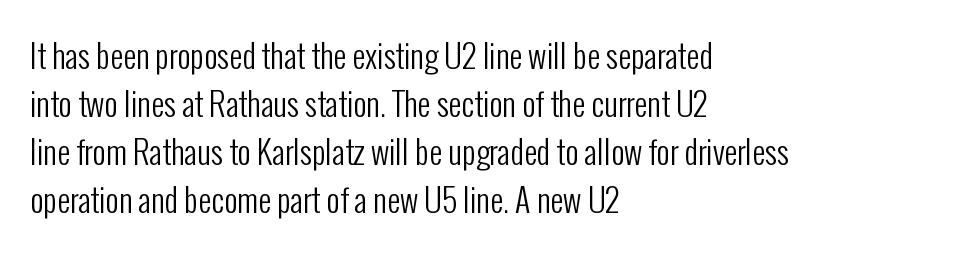
{"serif": "no", "italic": "no", "bold": "no", "weight": "regular", "width": "condensed", "stroke_contrast": "low", "x_height": "medium", "monospaced": "no", "underline": "no", "align": "left", "line_spacing": "normal", "line_spacing_ratio": 1.5, "letter_spacing": "normal", "letter_spacing_em": 0.0, "glyph_px": 32}
